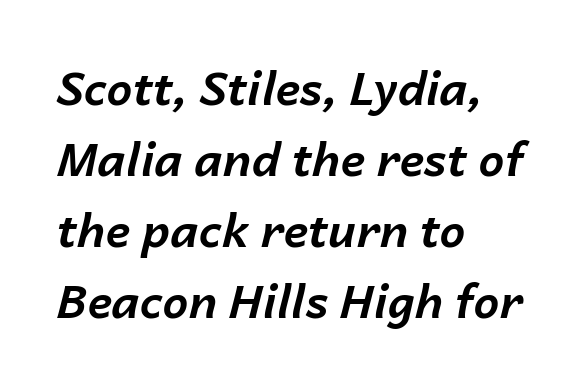
Q: Is the text bold? A: Yes.
Q: Is the text italic (slanted)? A: Yes, it leans right by about 14 degrees.
Q: Is the text underlined? A: No.
Q: How is the paragraph aligned? A: Left-aligned.
Q: Is the spacing between letters normal or unusually wide? A: Normal.
Q: Is the spacing between lines tight, normal or loose? A: Normal.
Q: Width (condensed, normal, or wide)? A: Normal.
Q: Stroke contrast? A: Low.
Q: x-height? A: Medium.
Q: Monospaced? A: No.
